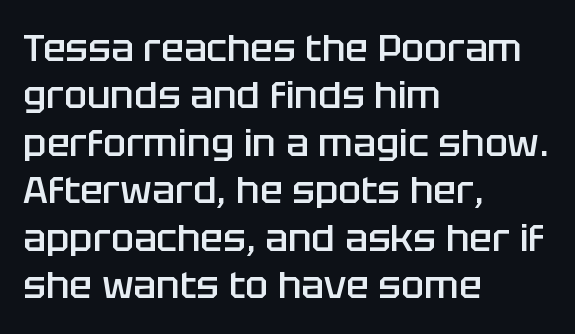
The type sits square on the baseline with zero lean. Check where the strokes stop: nothing finishes them off — pure sans. No word sits above an underline. Here the designer chose a conventional face with non-uniform glyph widths.
